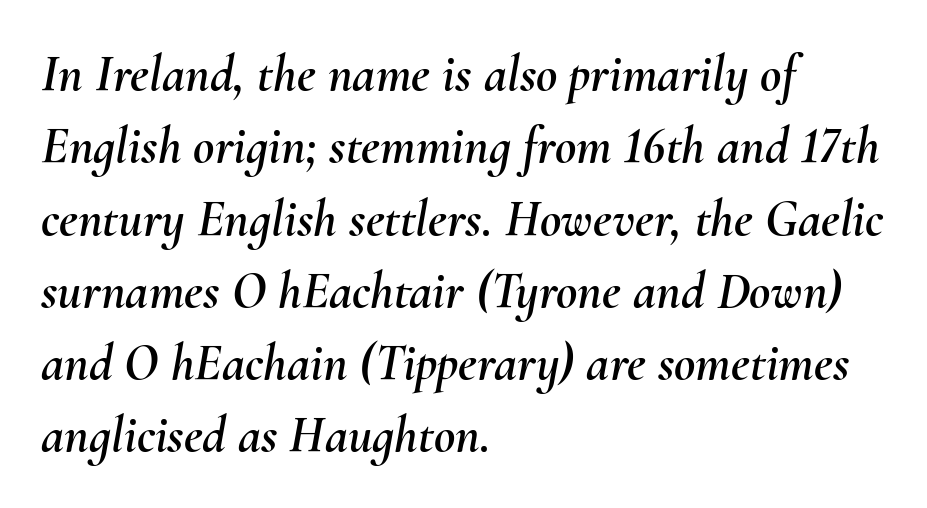
The image shows 52 px text type, italic (leaning right); set left-aligned, normal line spacing (1.39x), normal letter spacing, not underlined; medium stroke contrast and a small x-height.
